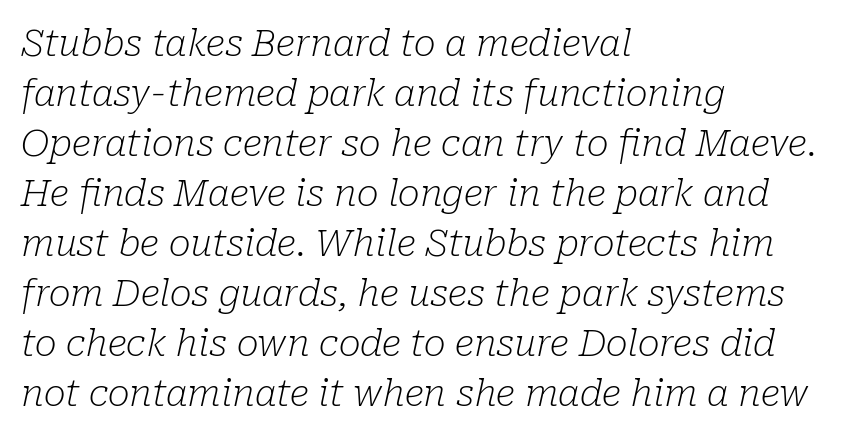
Q: Is the text bold? A: No.
Q: Is the text italic (slanted)? A: Yes, it leans right by about 10 degrees.
Q: Is the typeface a serif or a sans-serif typeface? A: Serif.
Q: Is the text underlined? A: No.
Q: How is the paragraph aligned? A: Left-aligned.
Q: Is the spacing between letters normal or unusually wide? A: Normal.
Q: Is the spacing between lines tight, normal or loose? A: Normal.
Q: Width (condensed, normal, or wide)? A: Normal.
Q: Stroke contrast? A: Low.
Q: x-height? A: Medium.
Q: Monospaced? A: No.
